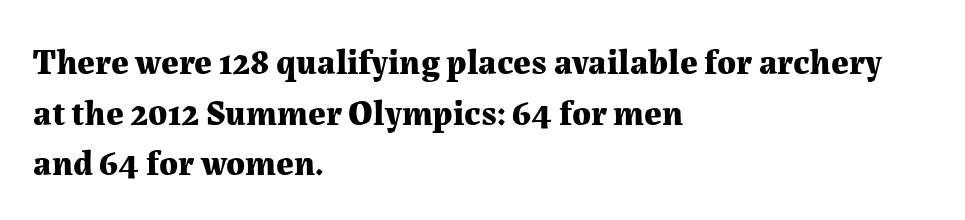
Q: Is the text bold? A: Yes.
Q: Is the text italic (slanted)? A: No, it is upright.
Q: Is the typeface a serif or a sans-serif typeface? A: Serif.
Q: Is the text underlined? A: No.
Q: How is the paragraph aligned? A: Left-aligned.
Q: Is the spacing between letters normal or unusually wide? A: Normal.
Q: Is the spacing between lines tight, normal or loose? A: Normal.
Q: Width (condensed, normal, or wide)? A: Normal.
Q: Stroke contrast? A: Medium.
Q: x-height? A: Medium.
Q: Monospaced? A: No.
